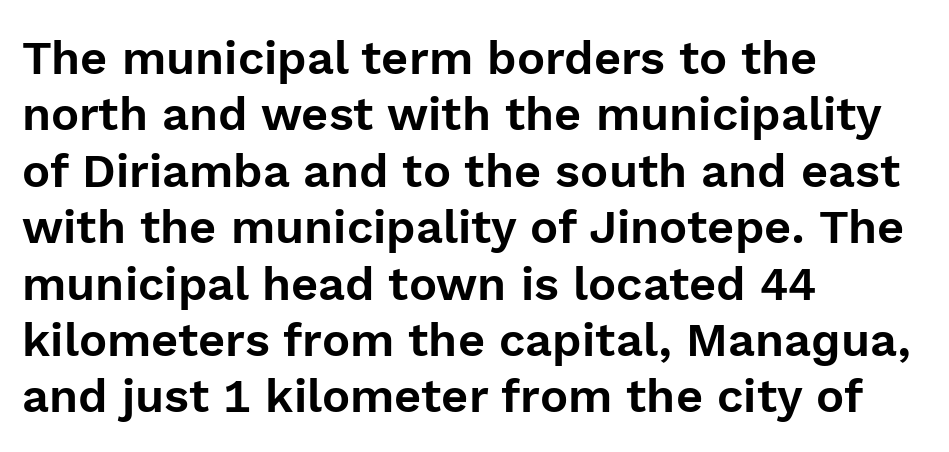
Short note: letters normally spaced. Spacing verdict: proportional, widths tailored to each character. When letters stand straight like this, we call the style roman or upright. The compositor pushed each line to the left boundary. Nope, no serifs anywhere on these letters.
